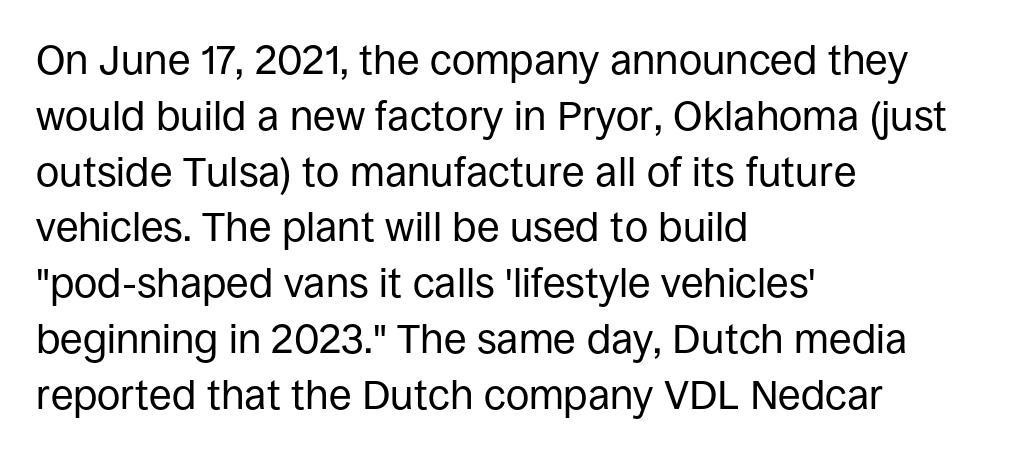
The image shows 41 px regular-weight sans-serif type, upright; set left-aligned, normal line spacing (1.36x), normal letter spacing, not underlined; low stroke contrast and a large x-height.
